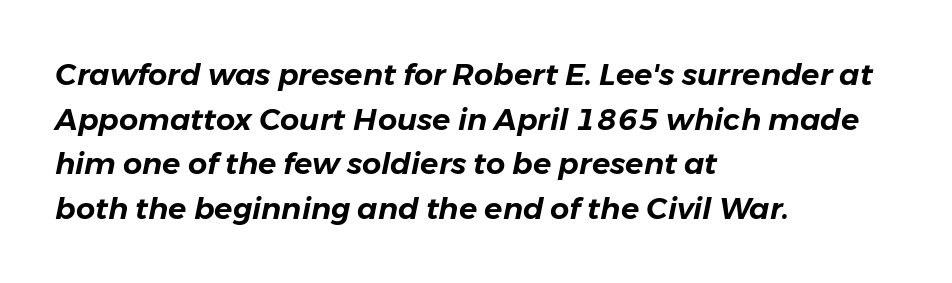
The gaps between neighbouring characters are ordinary and unremarkable. Interline gaps are of average width in this sample. Do the characters align in a grid? No, the font is proportional. Is the type slanted? Yes — the strokes lean at a clear angle. Bare-footed words on every line.
